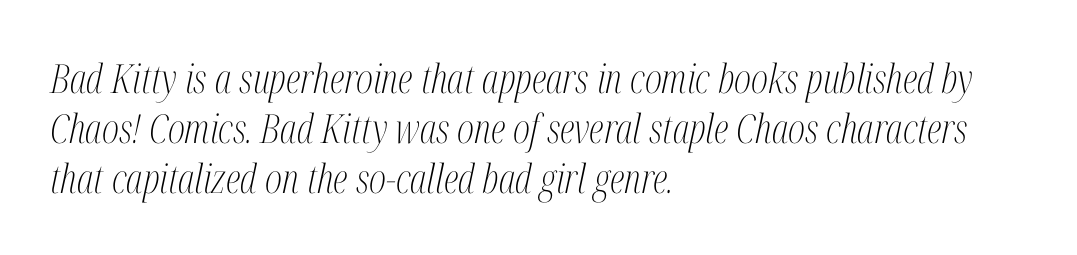
Q: Is the text bold? A: No.
Q: Is the text italic (slanted)? A: Yes, it leans right by about 12 degrees.
Q: Is the typeface a serif or a sans-serif typeface? A: Serif.
Q: Is the text underlined? A: No.
Q: How is the paragraph aligned? A: Left-aligned.
Q: Is the spacing between letters normal or unusually wide? A: Normal.
Q: Is the spacing between lines tight, normal or loose? A: Normal.
Q: Width (condensed, normal, or wide)? A: Condensed.
Q: Stroke contrast? A: Medium.
Q: x-height? A: Medium.
Q: Monospaced? A: No.
